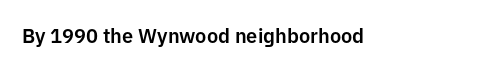
The image shows 20 px text type, upright; set normal letter spacing, not underlined.
